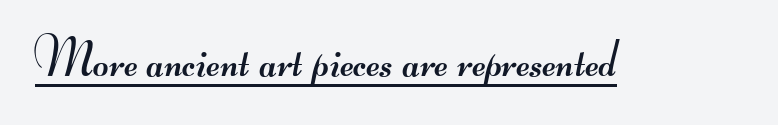
{"serif": "no", "bold": "no", "weight": "regular", "width": "wide", "stroke_contrast": "medium", "monospaced": "no", "underline": "yes", "letter_spacing": "normal", "letter_spacing_em": 0.0, "glyph_px": 54}
